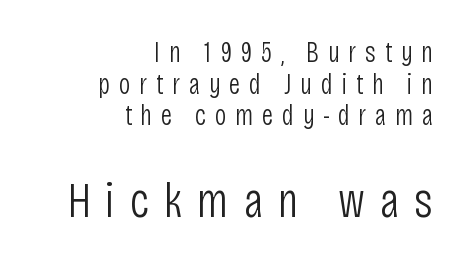
The image shows 50 px light, condensed sans-serif type, upright; set right-aligned, tight line spacing (1.09x), unusually wide letter spacing (+0.3 em), not underlined; the second (bottom) block is 1.72x larger; low stroke contrast and a large x-height.
